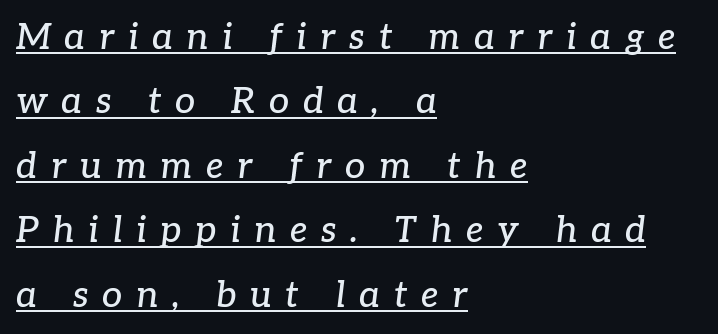
{"serif": "yes", "italic": "yes", "lean": "right", "slant_degrees": 7, "width": "normal", "stroke_contrast": "low", "x_height": "medium", "monospaced": "no", "underline": "yes", "align": "left", "line_spacing_ratio": 1.79, "letter_spacing": "wide", "letter_spacing_em": 0.38, "glyph_px": 36}
